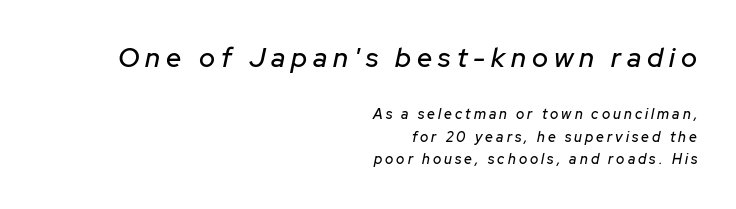
Scale decreases going downward across the two blocks. All the whitespace from short lines collects on the left. Is the type slanted? Yes — the strokes lean at a clear angle. Descenders hang freely into open space.
